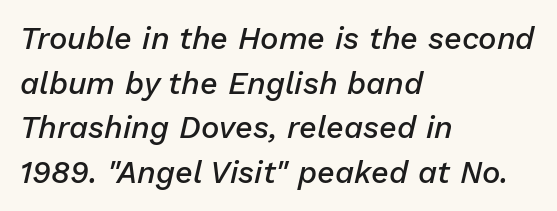
The image shows 31 px semibold type, italic (leaning right); set left-aligned, normal line spacing (1.44x), normal letter spacing, not underlined; low stroke contrast and a medium x-height.
